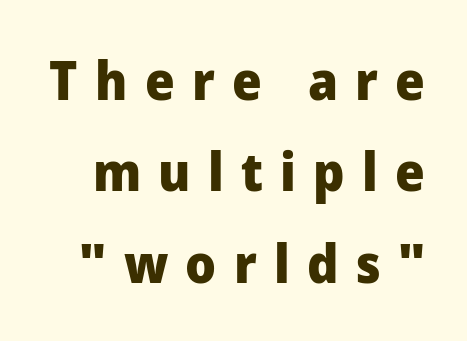
The image shows 54 px heavy sans-serif type, upright; set normal line spacing (1.69x), unusually wide letter spacing (+0.32 em), not underlined; low stroke contrast and a medium x-height.
